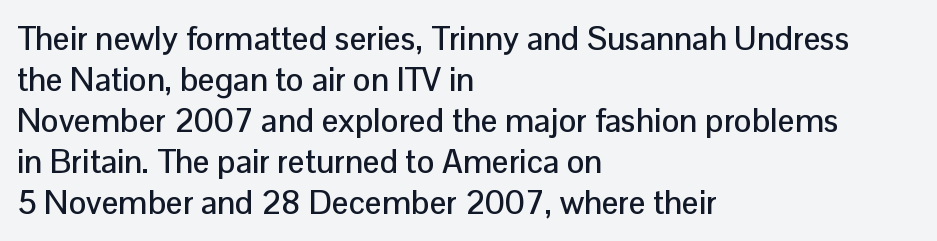
{"serif": "no", "italic": "no", "width": "normal", "stroke_contrast": "low", "x_height": "medium", "monospaced": "no", "underline": "no", "align": "left", "line_spacing_ratio": 1.24, "letter_spacing": "normal", "letter_spacing_em": 0.0, "glyph_px": 33}
